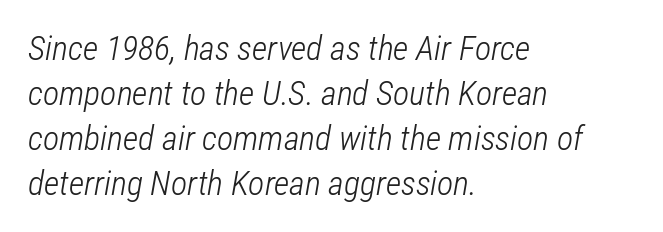
Q: Is the text bold? A: No.
Q: Is the text italic (slanted)? A: Yes, it leans right by about 12 degrees.
Q: Is the text underlined? A: No.
Q: How is the paragraph aligned? A: Left-aligned.
Q: Is the spacing between letters normal or unusually wide? A: Normal.
Q: Is the spacing between lines tight, normal or loose? A: Normal.
Q: Width (condensed, normal, or wide)? A: Condensed.
Q: Stroke contrast? A: Low.
Q: x-height? A: Medium.
Q: Monospaced? A: No.
